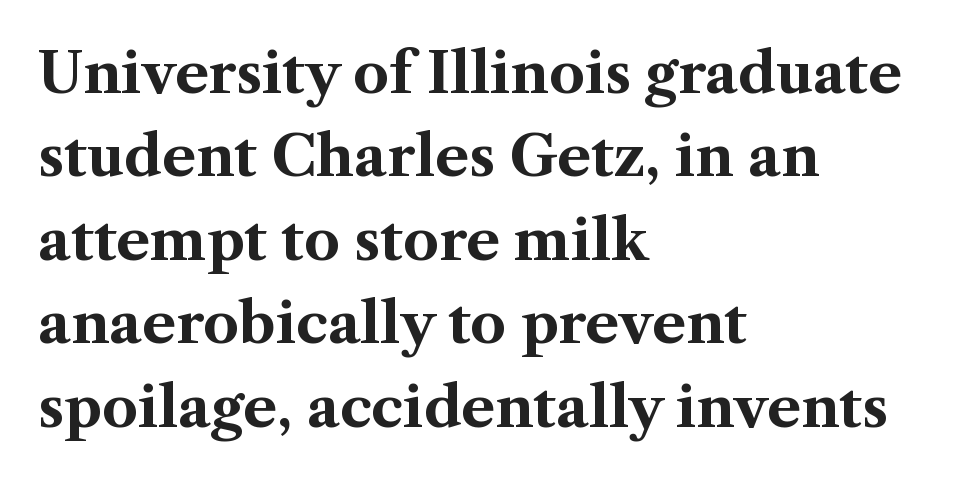
Q: Is the text bold? A: Yes.
Q: Is the text italic (slanted)? A: No, it is upright.
Q: Is the typeface a serif or a sans-serif typeface? A: Serif.
Q: Is the text underlined? A: No.
Q: How is the paragraph aligned? A: Left-aligned.
Q: Is the spacing between letters normal or unusually wide? A: Normal.
Q: Is the spacing between lines tight, normal or loose? A: Normal.
Q: Width (condensed, normal, or wide)? A: Normal.
Q: Stroke contrast? A: Medium.
Q: x-height? A: Medium.
Q: Monospaced? A: No.
